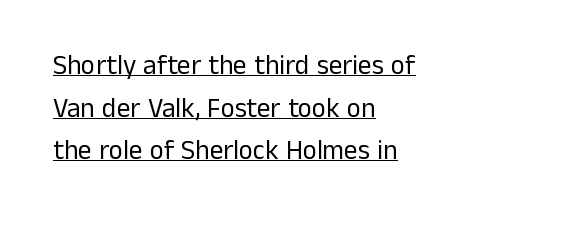
No italicization has been applied; the sample stays upright. The lines in this sample share a left origin and differ only in where they stop. This is not heavy type; no bold has been used. A rule runs beneath these lines of type.
